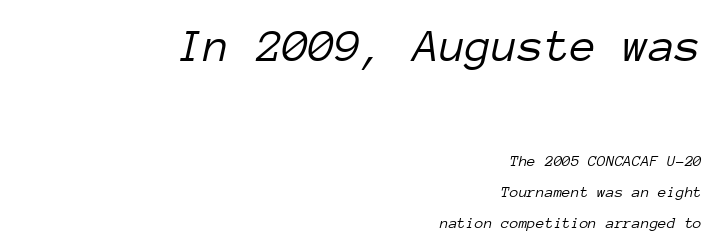
The image shows 48 px light type, italic (leaning right), monospaced; set right-aligned, loose line spacing (1.93x), normal letter spacing, not underlined; the first (top) block is 3.0x larger; low stroke contrast and a medium x-height.
